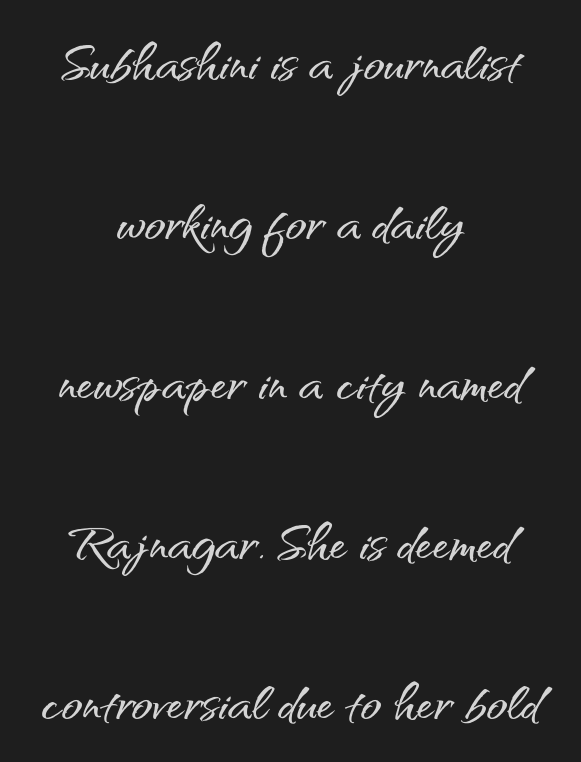
Is the block centered? Yes — each line is placed symmetrically about the middle. Check where the strokes stop: nothing finishes them off — pure sans. Varying glyph widths throughout — classic text-font behaviour. Students, observe: this is what heavily led, spacious text looks like. The glyphs are unaccompanied by any horizontal stroke below them.
